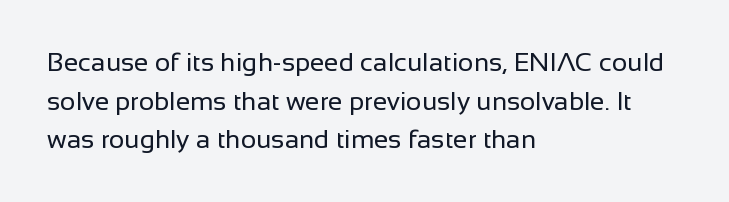
The image shows 26 px text type, upright; set left-aligned, normal line spacing (1.49x), normal letter spacing, not underlined.
